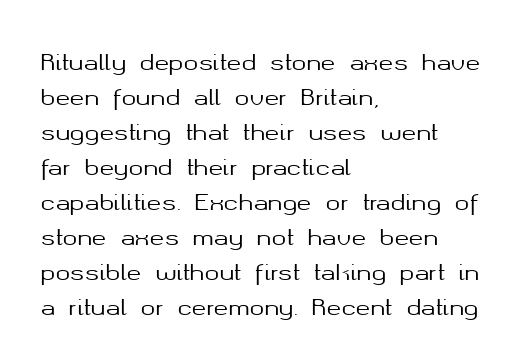
{"italic": "no", "underline": "no", "align": "left", "line_spacing": "normal", "line_spacing_ratio": 1.59, "letter_spacing": "normal", "letter_spacing_em": 0.0, "glyph_px": 22}
